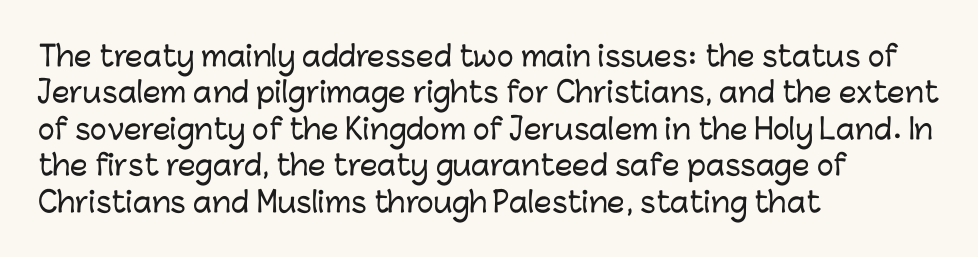
{"serif": "no", "italic": "no", "width": "normal", "stroke_contrast": "low", "x_height": "medium", "monospaced": "no", "underline": "no", "align": "left", "line_spacing": "normal", "line_spacing_ratio": 1.3, "letter_spacing": "normal", "letter_spacing_em": 0.0, "glyph_px": 28}
